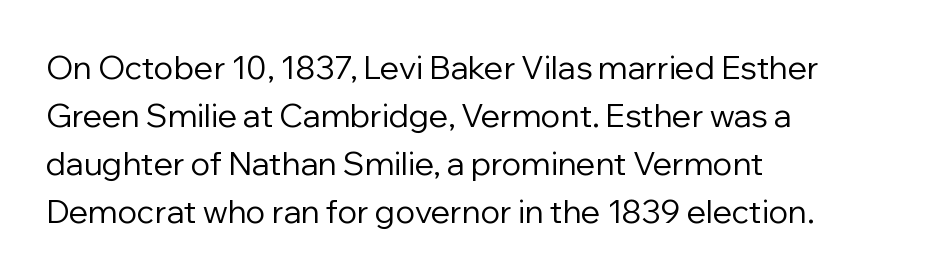
{"serif": "no", "italic": "no", "bold": "no", "weight": "regular", "width": "normal", "stroke_contrast": "low", "x_height": "medium", "monospaced": "no", "underline": "no", "align": "left", "line_spacing": "normal", "line_spacing_ratio": 1.5, "letter_spacing": "normal", "letter_spacing_em": 0.0, "glyph_px": 32}
